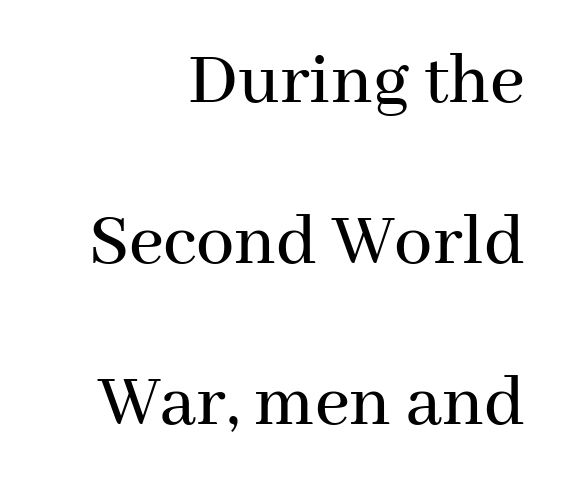
Q: Is the text italic (slanted)? A: No, it is upright.
Q: Is the typeface a serif or a sans-serif typeface? A: Serif.
Q: Is the text underlined? A: No.
Q: How is the paragraph aligned? A: Right-aligned.
Q: Is the spacing between letters normal or unusually wide? A: Normal.
Q: Is the spacing between lines tight, normal or loose? A: Loose.
Q: Width (condensed, normal, or wide)? A: Normal.
Q: Stroke contrast? A: Medium.
Q: x-height? A: Medium.
Q: Monospaced? A: No.
